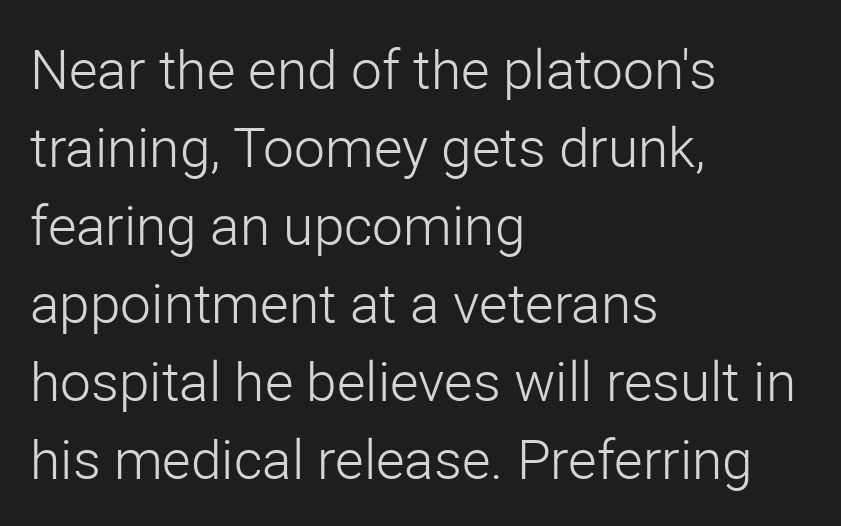
Q: Is the text bold? A: No.
Q: Is the text italic (slanted)? A: No, it is upright.
Q: Is the typeface a serif or a sans-serif typeface? A: Sans-serif.
Q: Is the text underlined? A: No.
Q: How is the paragraph aligned? A: Left-aligned.
Q: Is the spacing between letters normal or unusually wide? A: Normal.
Q: Is the spacing between lines tight, normal or loose? A: Normal.
Q: Width (condensed, normal, or wide)? A: Normal.
Q: Stroke contrast? A: Low.
Q: x-height? A: Medium.
Q: Monospaced? A: No.
